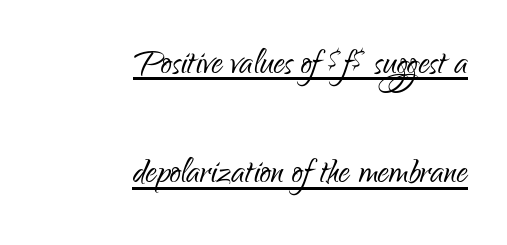
{"serif": "no", "bold": "no", "weight": "light", "width": "condensed", "stroke_contrast": "low", "x_height": "small", "monospaced": "no", "underline": "yes", "align": "right", "line_spacing": "loose", "line_spacing_ratio": 2.48, "letter_spacing": "normal", "letter_spacing_em": 0.0, "glyph_px": 44}
